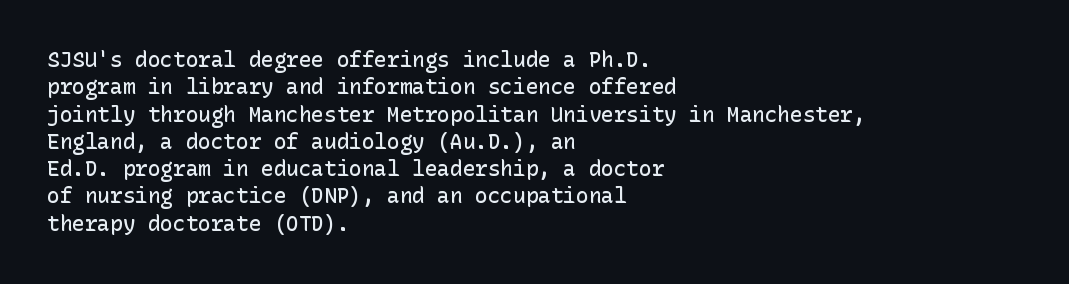
Line beginnings align vertically; line endings do not. Weight: semibold (demi). Tracking here is standard; glyphs follow each other at the usual distance. If you drew a line through each stem, it would be perfectly vertical. Has an underline been added? It has not.
